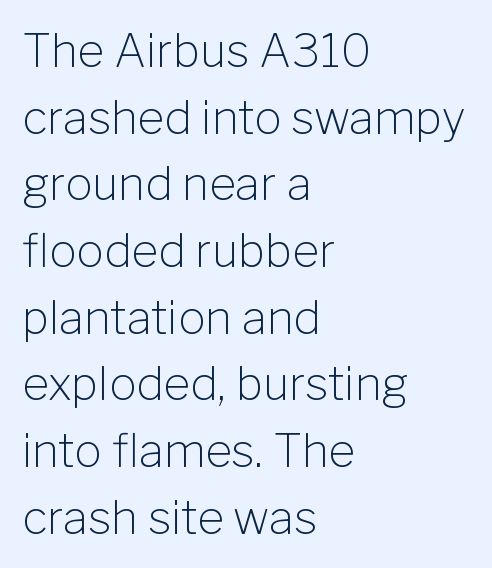
What's the leading like? Ordinary, nothing unusual. Quick note: underline off. A quiet, ordinary-to-light weight characterises the typeface. Reading down the block, your eye returns to a fixed left position each line.
